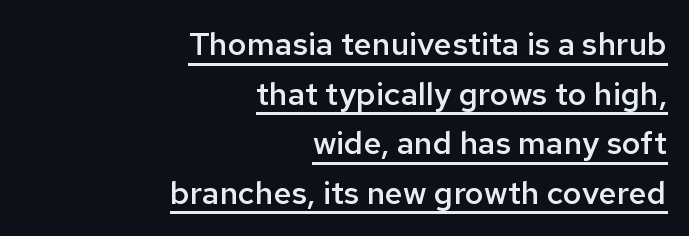
Each letter keeps its own natural width here, so spacing adapts to shape. Honestly, the letter spacing is just normal — you wouldn't notice it. These lines carry some extra weight — a demibold, not a full bold. If you drew a line through each stem, it would be perfectly vertical. Type style note: lacks serifs.
